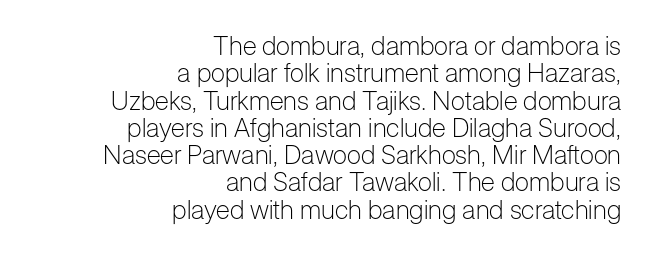
The image shows 26 px text type, upright; set right-aligned, tight line spacing (1.05x), normal letter spacing, not underlined.
